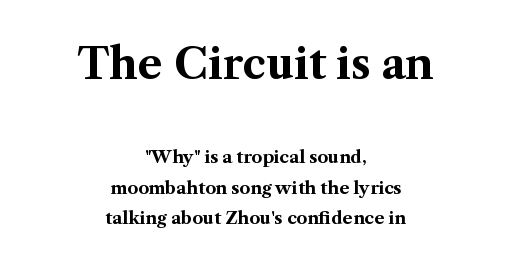
The image shows 42 px bold serif type, upright; set centered, line spacing 1.78x, normal letter spacing, not underlined; the first (top) block is 2.47x larger; medium stroke contrast and a medium x-height.
